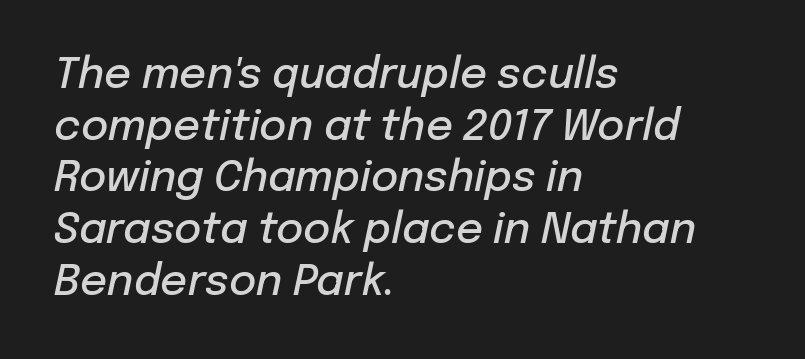
Is the block centered? No — it sits flush against the left margin. These lines keep a tight, regular rhythm from letter to letter. Honestly, there is no underline to notice here at all. A typesetter would call this proportional, since set widths differ per character.
